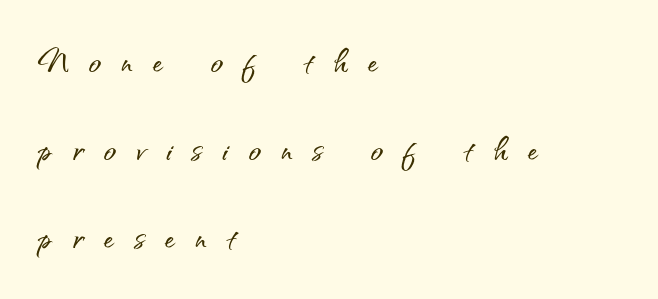
The image shows 41 px sans-serif type; set left-aligned, loose line spacing (2.15x), unusually wide letter spacing (+0.5 em), not underlined; medium stroke contrast and a small x-height.
